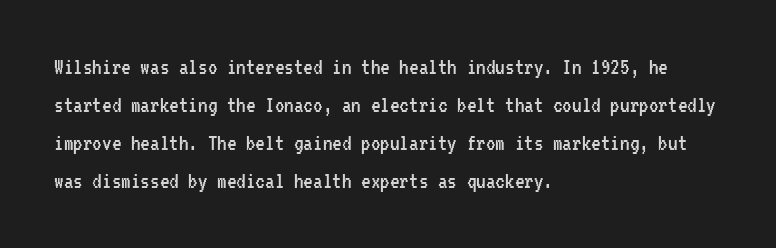
The image shows 24 px text type, upright; set left-aligned, normal line spacing (1.59x), normal letter spacing, not underlined.
